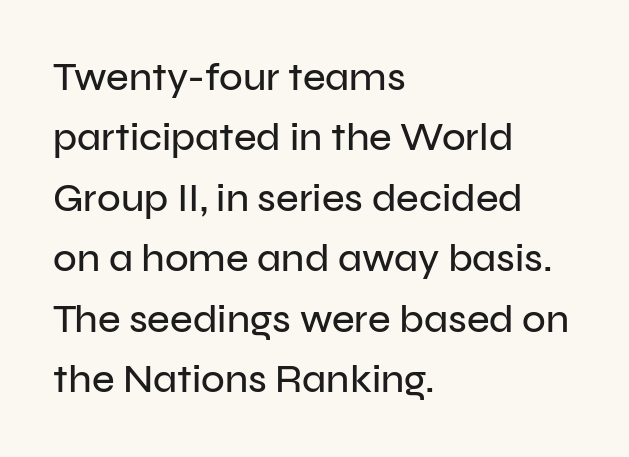
The image shows 39 px sans-serif type, upright; set left-aligned, normal line spacing (1.55x), normal letter spacing, not underlined; low stroke contrast and a medium x-height.
